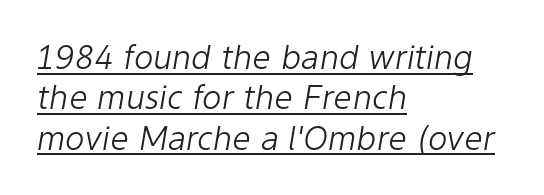
Q: Is the text bold? A: No.
Q: Is the text italic (slanted)? A: Yes, it leans right by about 9 degrees.
Q: Is the text underlined? A: Yes.
Q: How is the paragraph aligned? A: Left-aligned.
Q: Is the spacing between letters normal or unusually wide? A: Normal.
Q: Width (condensed, normal, or wide)? A: Normal.
Q: Stroke contrast? A: Low.
Q: x-height? A: Medium.
Q: Monospaced? A: No.
